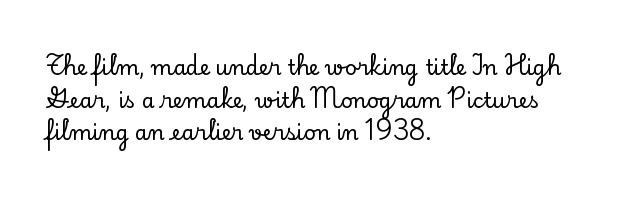
The image shows 21 px text type, upright; set left-aligned, normal line spacing (1.55x), normal letter spacing, not underlined.
